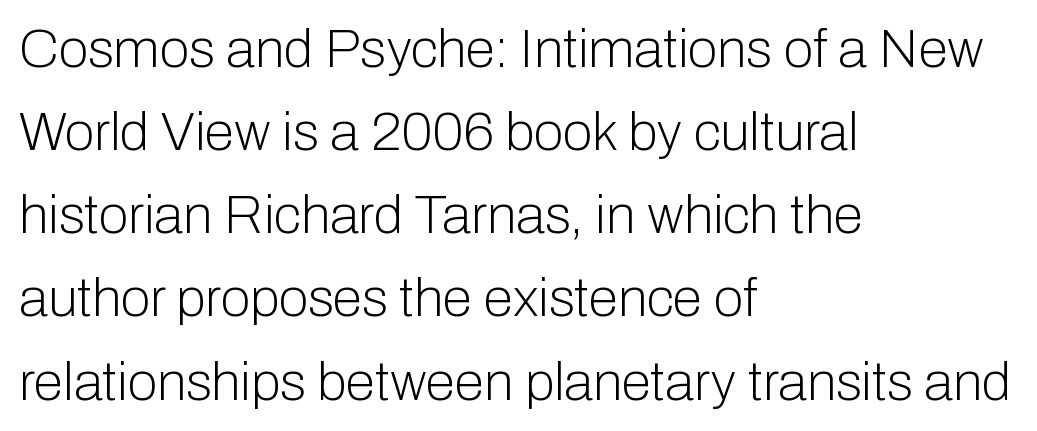
{"serif": "no", "italic": "no", "bold": "no", "weight": "light", "width": "normal", "stroke_contrast": "low", "x_height": "medium", "monospaced": "no", "underline": "no", "align": "left", "line_spacing": "normal", "line_spacing_ratio": 1.54, "letter_spacing": "normal", "letter_spacing_em": 0.0, "glyph_px": 54}
